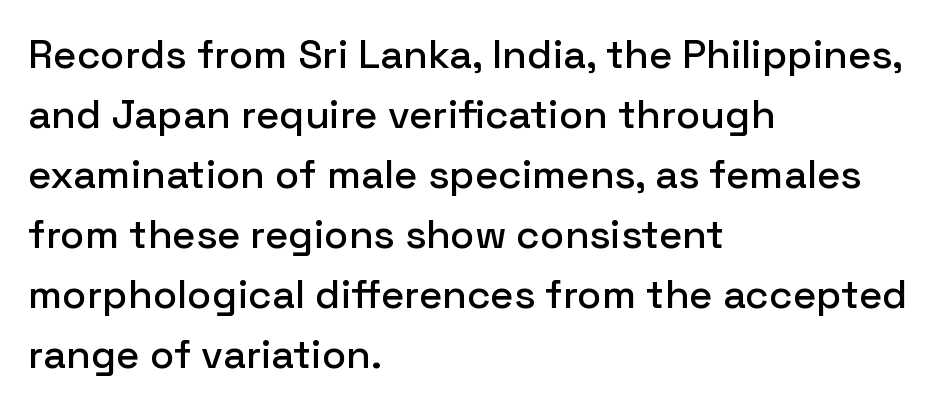
Q: Is the text italic (slanted)? A: No, it is upright.
Q: Is the typeface a serif or a sans-serif typeface? A: Sans-serif.
Q: Is the text underlined? A: No.
Q: How is the paragraph aligned? A: Left-aligned.
Q: Is the spacing between letters normal or unusually wide? A: Normal.
Q: Is the spacing between lines tight, normal or loose? A: Normal.
Q: Width (condensed, normal, or wide)? A: Normal.
Q: Stroke contrast? A: Low.
Q: x-height? A: Medium.
Q: Monospaced? A: No.
